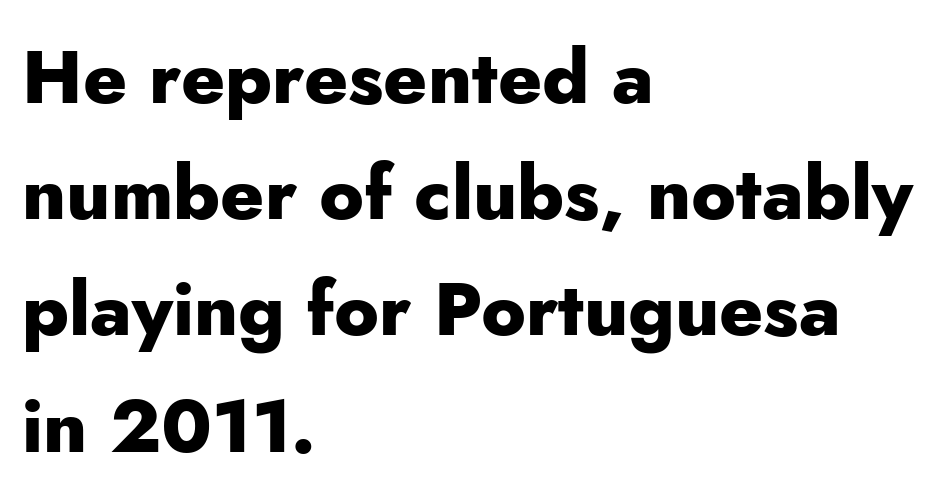
{"serif": "no", "italic": "no", "bold": "yes", "weight": "heavy", "width": "normal", "stroke_contrast": "low", "x_height": "small", "monospaced": "no", "underline": "no", "align": "left", "line_spacing": "normal", "line_spacing_ratio": 1.55, "letter_spacing": "normal", "letter_spacing_em": 0.0, "glyph_px": 75}
